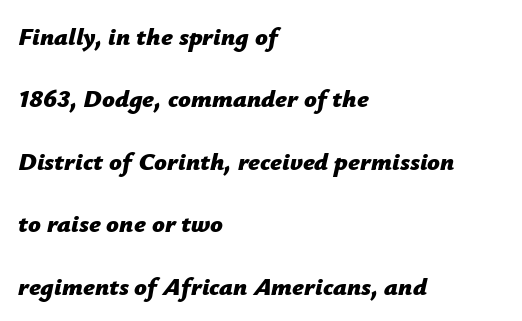
{"italic": "yes", "lean": "right", "slant_degrees": 12, "bold": "yes", "underline": "no", "align": "left", "line_spacing": "loose", "line_spacing_ratio": 2.5, "letter_spacing": "normal", "letter_spacing_em": 0.0, "glyph_px": 25}
